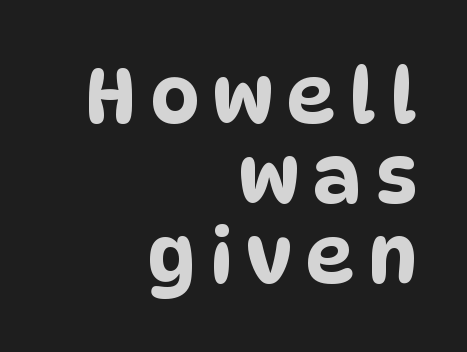
All the whitespace from short lines collects on the left. Proportional: the letters do not fall into vertical columns. Font category for this specimen: sans-serif. Honestly, there is no underline to notice here at all. The designer dialed line spacing down below the default.
